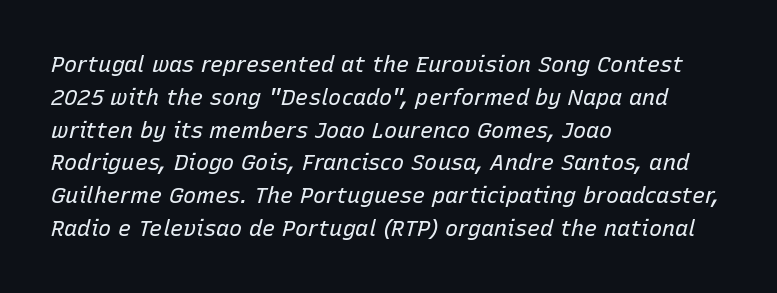
Q: Is the text bold? A: No.
Q: Is the text italic (slanted)? A: Yes, it leans right by about 15 degrees.
Q: Is the text underlined? A: No.
Q: How is the paragraph aligned? A: Left-aligned.
Q: Is the spacing between letters normal or unusually wide? A: Normal.
Q: Is the spacing between lines tight, normal or loose? A: Normal.
